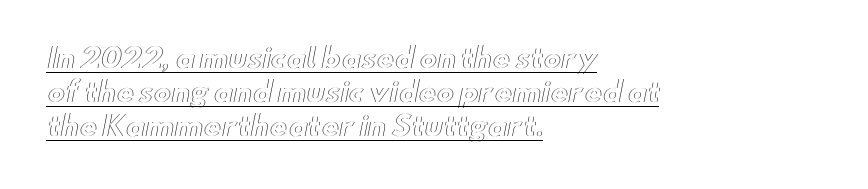
The image shows 27 px text type; set left-aligned, normal line spacing (1.26x), normal letter spacing, underlined.
